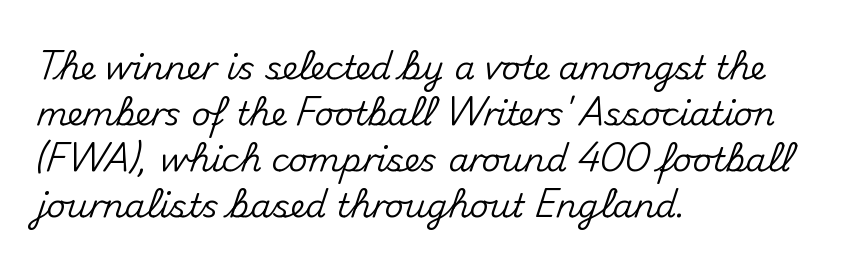
Q: Is the text italic (slanted)? A: Yes.
Q: Is the typeface a serif or a sans-serif typeface? A: Sans-serif.
Q: Is the text underlined? A: No.
Q: How is the paragraph aligned? A: Left-aligned.
Q: Is the spacing between letters normal or unusually wide? A: Normal.
Q: Is the spacing between lines tight, normal or loose? A: Normal.
Q: Width (condensed, normal, or wide)? A: Normal.
Q: Stroke contrast? A: Medium.
Q: x-height? A: Small.
Q: Monospaced? A: No.
